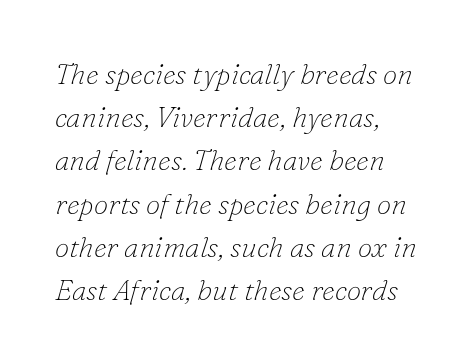
The image shows 29 px thin serif type, italic (leaning right); set left-aligned, normal line spacing (1.49x), normal letter spacing, not underlined; low stroke contrast and a small x-height.
